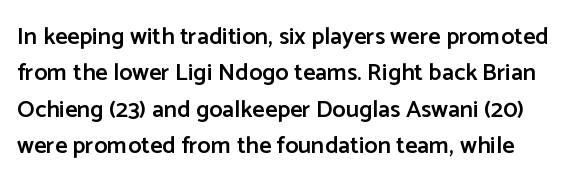
The image shows 24 px text type, upright; set normal line spacing (1.52x), normal letter spacing, not underlined.
